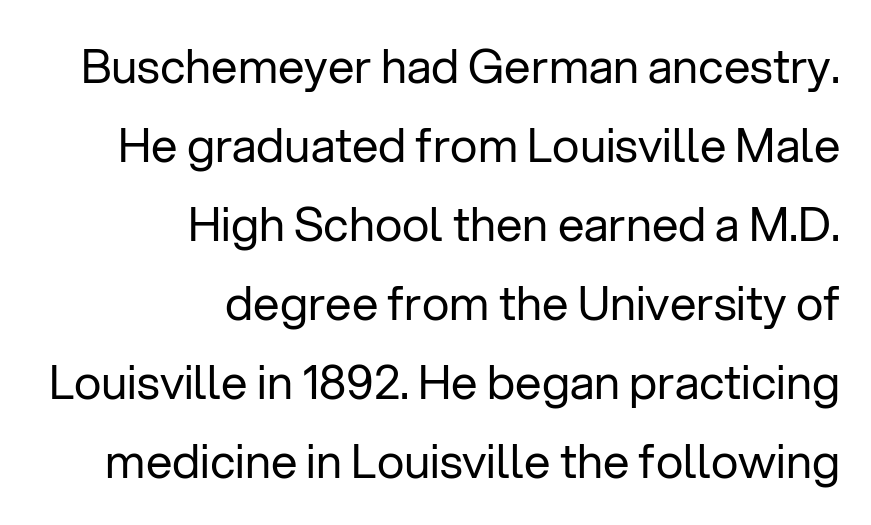
No word sits above an underline. Is this a heavy cut? Hardly; it is regular or lighter. Does the copy run flush right? Yes — the right margin is perfectly even. Posture: vertical. The glyphs in this specimen are sans serif.
